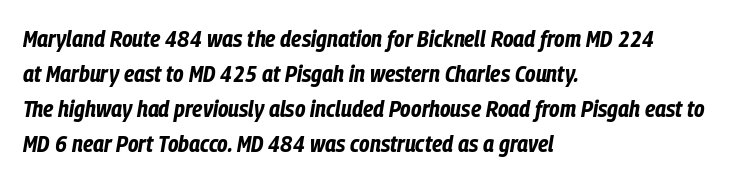
{"italic": "yes", "lean": "right", "slant_degrees": 9, "bold": "yes", "underline": "no", "align": "left", "line_spacing": "normal", "line_spacing_ratio": 1.46, "letter_spacing": "normal", "letter_spacing_em": 0.0, "glyph_px": 24}
